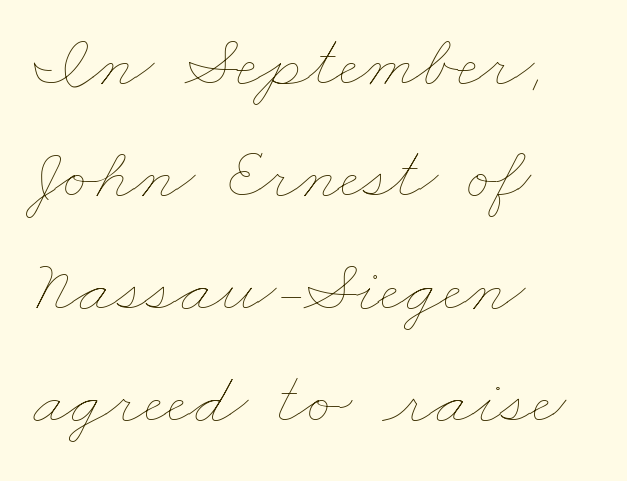
{"bold": "no", "weight": "thin", "width": "wide", "stroke_contrast": "low", "x_height": "small", "monospaced": "no", "underline": "no", "align": "left", "line_spacing": "normal", "line_spacing_ratio": 1.48, "letter_spacing": "normal", "letter_spacing_em": 0.0, "glyph_px": 76}
